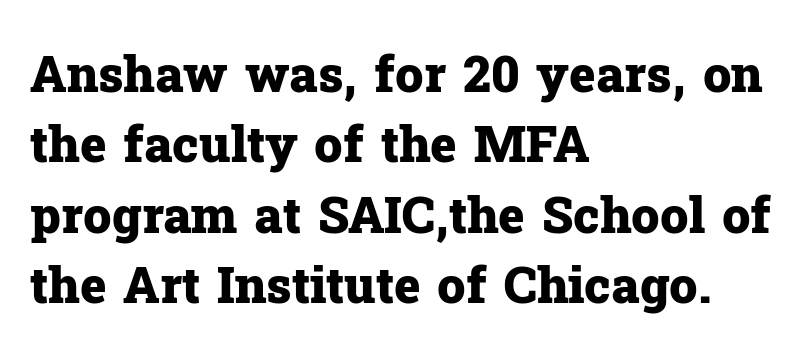
{"serif": "yes", "italic": "no", "bold": "yes", "weight": "heavy", "width": "normal", "stroke_contrast": "low", "x_height": "medium", "monospaced": "no", "underline": "no", "align": "left", "line_spacing": "normal", "line_spacing_ratio": 1.41, "letter_spacing": "normal", "letter_spacing_em": 0.0, "glyph_px": 50}
